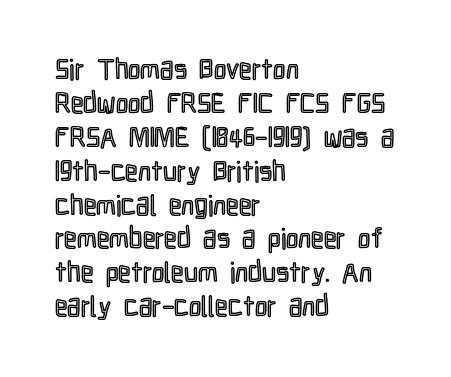
Character widths vary here, with narrow letters taking less room than wide ones. Words float on clear page, feet unadorned. The passage is arranged the way most books set body copy — flush left. Here the glyphs are tracked normally, forming tight word shapes. Italic? Not at all — the glyphs are vertical.
